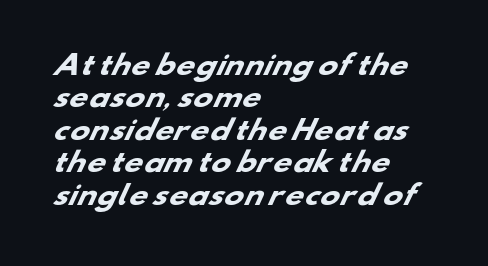
Q: Is the text bold? A: Yes.
Q: Is the text underlined? A: No.
Q: How is the paragraph aligned? A: Left-aligned.
Q: Is the spacing between letters normal or unusually wide? A: Normal.
Q: Is the spacing between lines tight, normal or loose? A: Normal.
